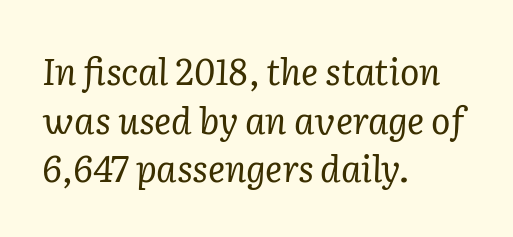
Q: Is the text bold? A: No.
Q: Is the text italic (slanted)? A: Yes, it leans right by about 2 degrees.
Q: Is the typeface a serif or a sans-serif typeface? A: Serif.
Q: Is the text underlined? A: No.
Q: How is the paragraph aligned? A: Left-aligned.
Q: Is the spacing between letters normal or unusually wide? A: Normal.
Q: Is the spacing between lines tight, normal or loose? A: Normal.
Q: Width (condensed, normal, or wide)? A: Normal.
Q: Stroke contrast? A: Low.
Q: x-height? A: Medium.
Q: Monospaced? A: No.
